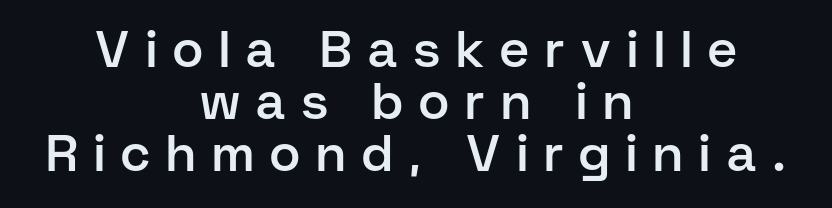
The image shows 51 px semibold sans-serif type, upright; set centered, tight line spacing (1.02x), unusually wide letter spacing (+0.32 em), not underlined; low stroke contrast and a medium x-height.
